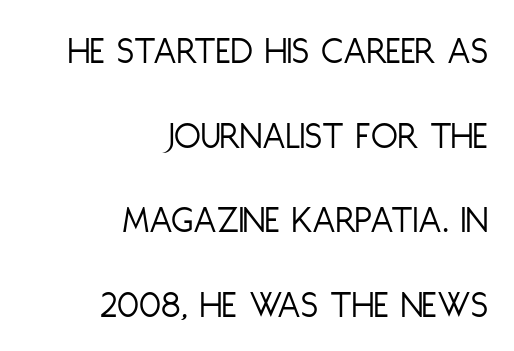
{"serif": "no", "italic": "no", "bold": "no", "weight": "light", "width": "condensed", "stroke_contrast": "low", "x_height": "large", "monospaced": "no", "underline": "no", "align": "right", "line_spacing": "loose", "line_spacing_ratio": 2.17, "letter_spacing": "normal", "letter_spacing_em": 0.0, "glyph_px": 39}
